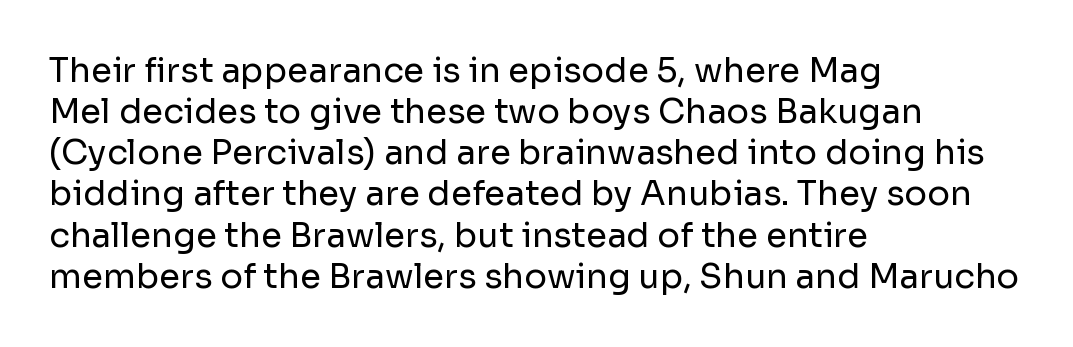
The image shows 34 px regular-weight sans-serif type, upright; set left-aligned, line spacing 1.21x, normal letter spacing, not underlined; low stroke contrast and a medium x-height.
